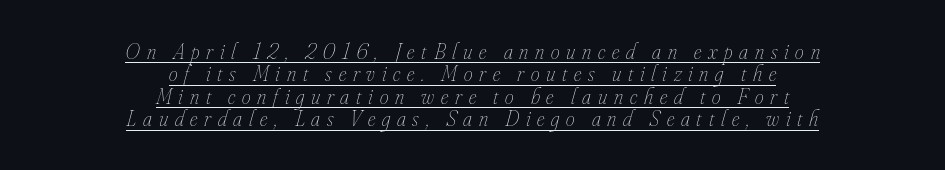
{"italic": "yes", "lean": "right", "slant_degrees": 16, "bold": "no", "underline": "yes", "align": "center", "line_spacing": "tight", "line_spacing_ratio": 1.02, "letter_spacing": "wide", "letter_spacing_em": 0.31, "glyph_px": 22}
